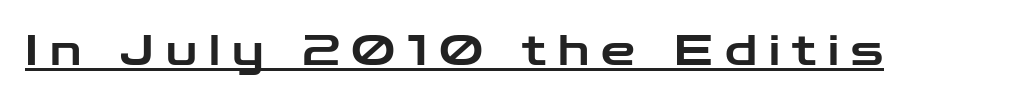
{"serif": "no", "italic": "no", "width": "wide", "stroke_contrast": "low", "x_height": "medium", "monospaced": "no", "underline": "yes", "letter_spacing": "wide", "letter_spacing_em": 0.28, "glyph_px": 43}
